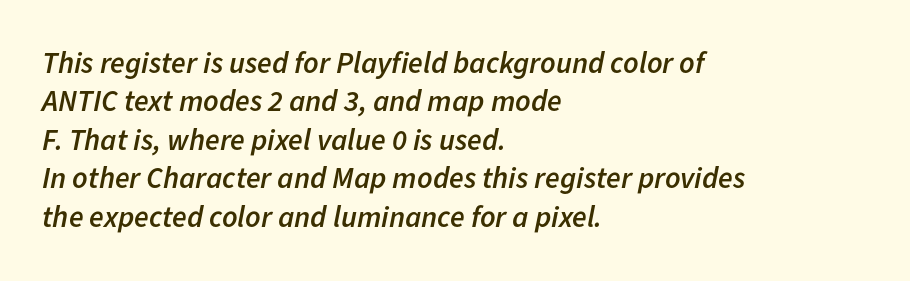
{"italic": "yes", "lean": "right", "slant_degrees": 11, "bold": "semi", "weight": "semibold", "width": "normal", "stroke_contrast": "low", "x_height": "medium", "monospaced": "no", "underline": "no", "align": "left", "line_spacing": "normal", "line_spacing_ratio": 1.28, "letter_spacing": "normal", "letter_spacing_em": 0.0, "glyph_px": 30}
